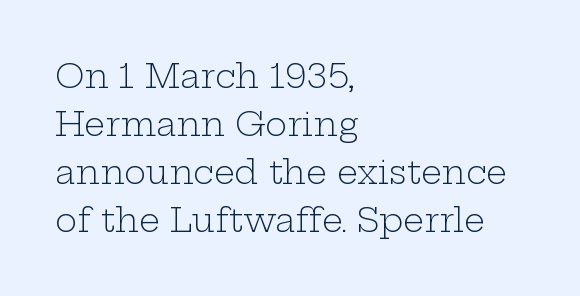
{"serif": "yes", "italic": "no", "bold": "no", "weight": "light", "width": "wide", "stroke_contrast": "low", "x_height": "medium", "monospaced": "no", "underline": "no", "align": "left", "line_spacing": "normal", "line_spacing_ratio": 1.45, "letter_spacing": "normal", "letter_spacing_em": 0.0, "glyph_px": 33}
